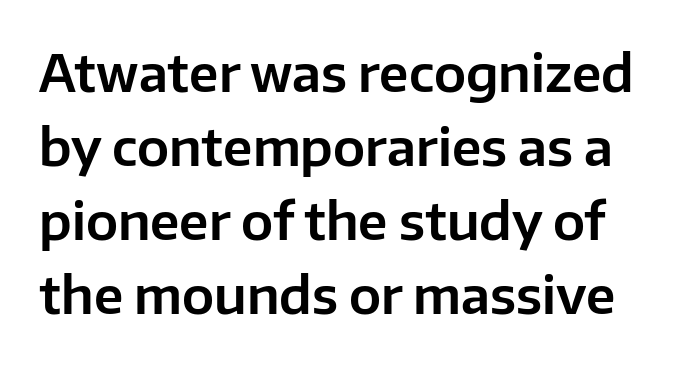
{"serif": "no", "italic": "no", "width": "normal", "stroke_contrast": "low", "x_height": "medium", "monospaced": "no", "underline": "no", "line_spacing": "normal", "line_spacing_ratio": 1.45, "letter_spacing": "normal", "letter_spacing_em": 0.0, "glyph_px": 51}
